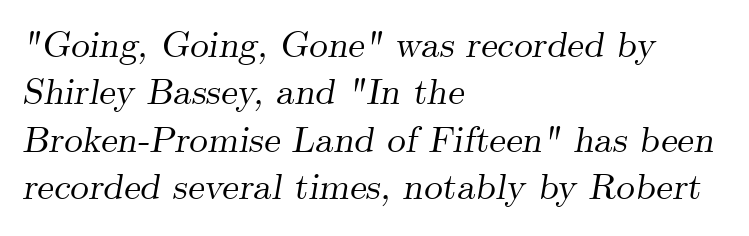
The line texture is even and compact thanks to regular tracking. These lines stack with their left ends in a neat column. Yep, those are serifs on the letters. Honestly, there is no underline to notice here at all.
